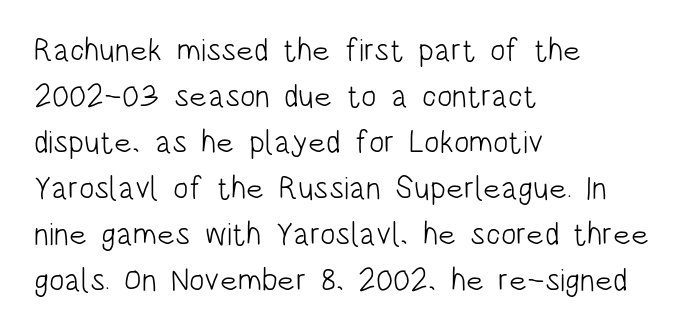
On a weight scale, this lands at 450 or below. The text block is weighted toward the left margin, trailing off unevenly rightward. Is this a fixed-width face? No — the glyphs have proportional, varying widths. Regarding leading, the lines here are spaced in the standard way. A typesetter would call this zero additional tracking. Honestly, there is no underline to notice here at all.
